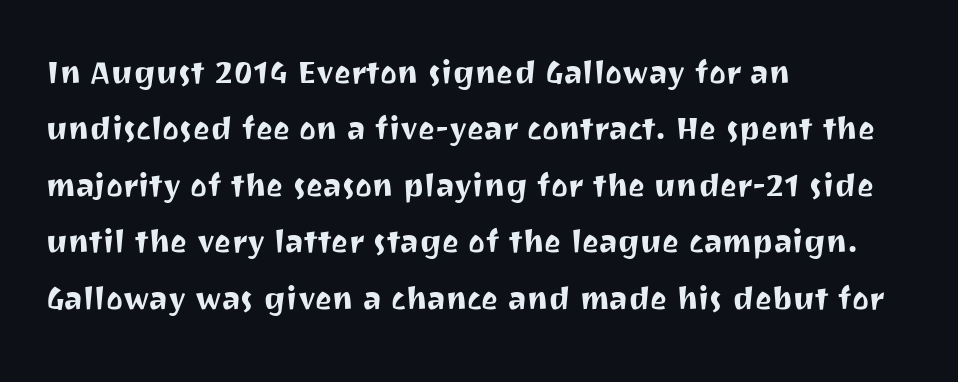
Descenders hang freely into open space. Evenly set lines give the paragraph a standard silhouette. Compared with a centered layout, this one pins lines to the left instead. The face used here is rendered with its standard letterfit. Here the designer chose a conventional face with non-uniform glyph widths.
